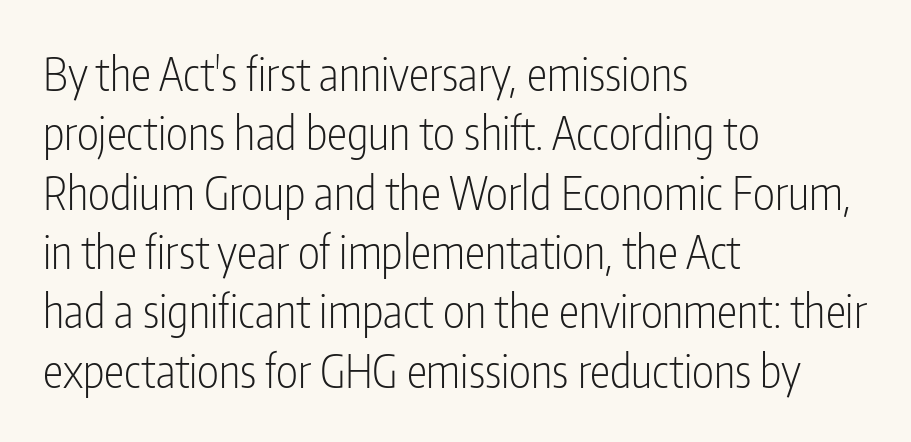
Observe the ordinary spacing: letters are neighbours, not strangers. Interline gaps are of average width in this sample. Honestly, there is no underline to notice here at all. You can tell it's not italic because the verticals are truly vertical.
